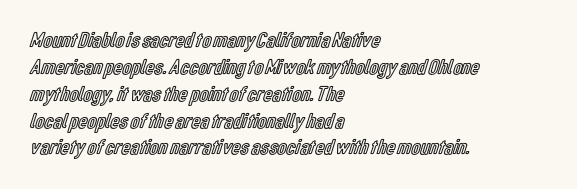
Q: Is the text italic (slanted)? A: Yes.
Q: Is the text underlined? A: No.
Q: How is the paragraph aligned? A: Left-aligned.
Q: Is the spacing between letters normal or unusually wide? A: Normal.
